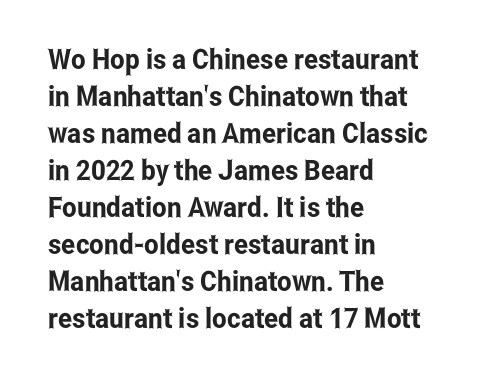
{"serif": "no", "italic": "no", "width": "condensed", "stroke_contrast": "low", "x_height": "medium", "monospaced": "no", "underline": "no", "align": "left", "line_spacing": "normal", "line_spacing_ratio": 1.32, "letter_spacing": "normal", "letter_spacing_em": 0.0, "glyph_px": 28}
